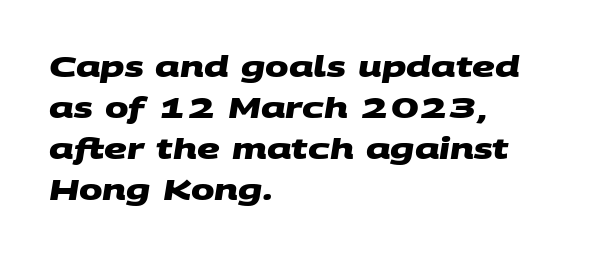
The image shows 28 px heavy, wide sans-serif type; set left-aligned, normal line spacing (1.46x), normal letter spacing, not underlined; medium stroke contrast and a large x-height.
